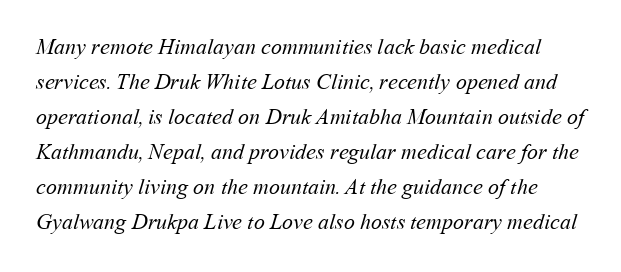
{"bold": "no", "underline": "no", "line_spacing": "normal", "line_spacing_ratio": 1.59, "letter_spacing": "normal", "letter_spacing_em": 0.0, "glyph_px": 22}
